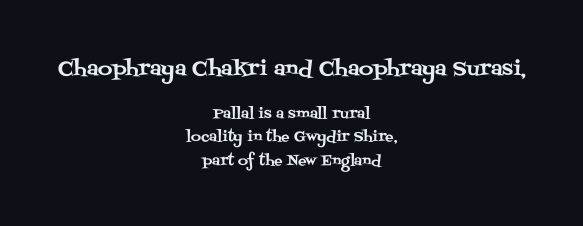
{"italic": "no", "underline": "no", "align": "center", "line_spacing": "normal", "line_spacing_ratio": 1.66, "letter_spacing": "normal", "letter_spacing_em": 0.0, "larger_block": "first", "size_ratio": 1.43, "glyph_px": 20}
